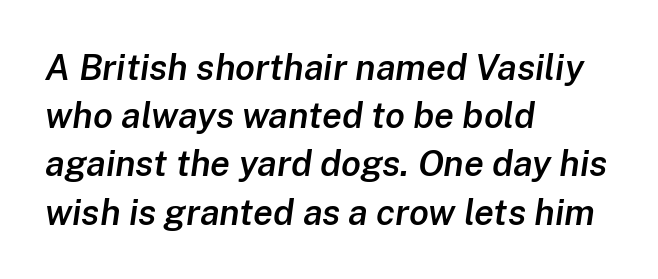
The image shows 36 px semibold type, italic (leaning right); set left-aligned, normal line spacing (1.34x), normal letter spacing, not underlined; low stroke contrast and a medium x-height.
